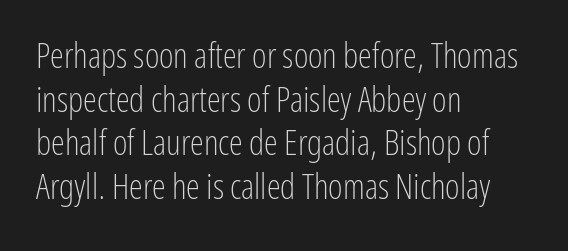
You could not count columns in this text — the font is proportionally spaced. Normally led — the rows are evenly, conventionally spaced. A quiet, ordinary-to-light weight characterises the typeface. Unlike a traditional serif, this face leaves its strokes unadorned.
